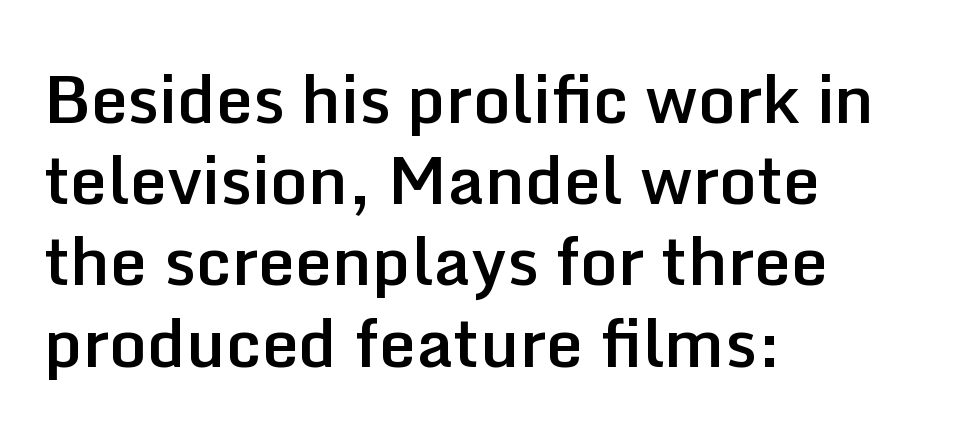
{"serif": "no", "italic": "no", "bold": "semi", "weight": "semibold", "width": "normal", "stroke_contrast": "low", "x_height": "medium", "monospaced": "no", "underline": "no", "align": "left", "line_spacing_ratio": 1.23, "letter_spacing": "normal", "letter_spacing_em": 0.0, "glyph_px": 66}
